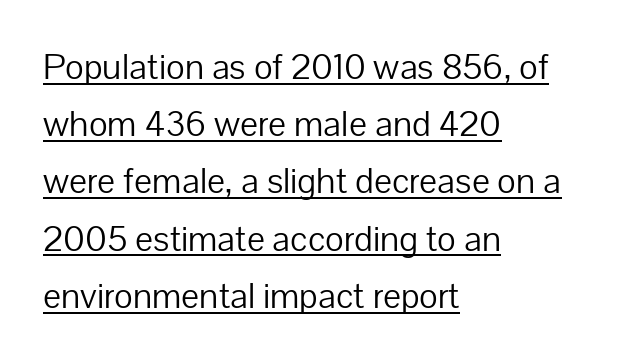
Vertical spacing — default. You can tell from the bare stems that sans-serif type was used. These lines were composed using upright roman letters. The setting favours the left margin, as ordinary paragraphs usually do. Varying glyph widths throughout — classic text-font behaviour. Beneath each row of characters lies a ruled line.
